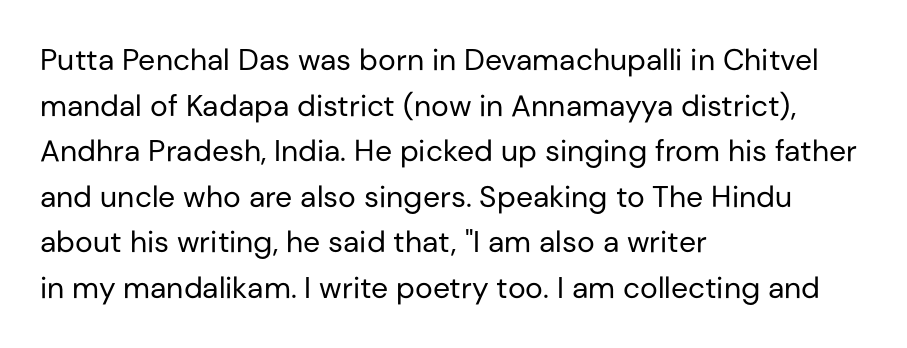
Character widths vary here, with narrow letters taking less room than wide ones. Check where the strokes stop: nothing finishes them off — pure sans. The type is set solid horizontally, with unmodified tracking. The font's upright variant was chosen for this text. Words float on clear page, feet unadorned.
